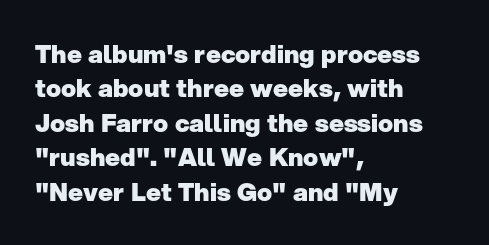
The image shows 25 px bold type, upright; set left-aligned, normal line spacing (1.38x), normal letter spacing, not underlined.
